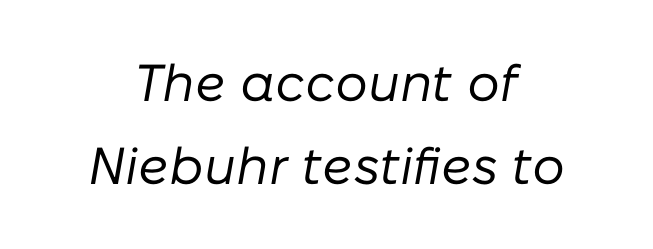
The image shows 52 px regular-weight type, italic (leaning right); set centered, normal line spacing (1.6x), normal letter spacing, not underlined; low stroke contrast and a medium x-height.
